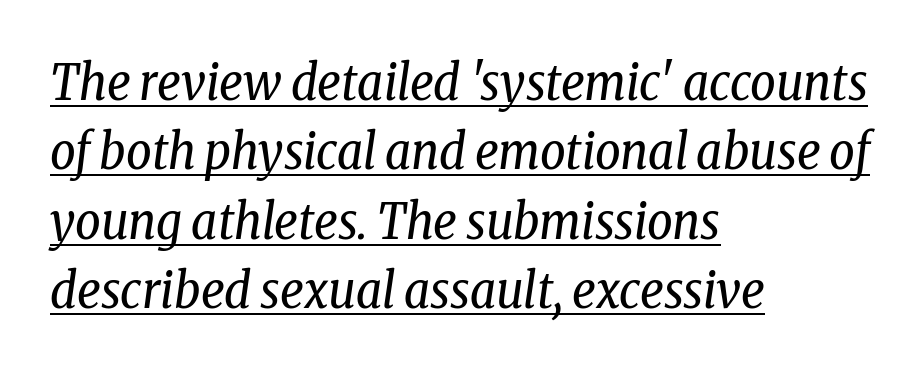
{"serif": "yes", "italic": "yes", "lean": "right", "slant_degrees": 8, "bold": "no", "weight": "regular", "width": "condensed", "stroke_contrast": "low", "x_height": "medium", "monospaced": "no", "underline": "yes", "align": "left", "line_spacing": "normal", "line_spacing_ratio": 1.39, "letter_spacing": "normal", "letter_spacing_em": 0.0, "glyph_px": 50}
